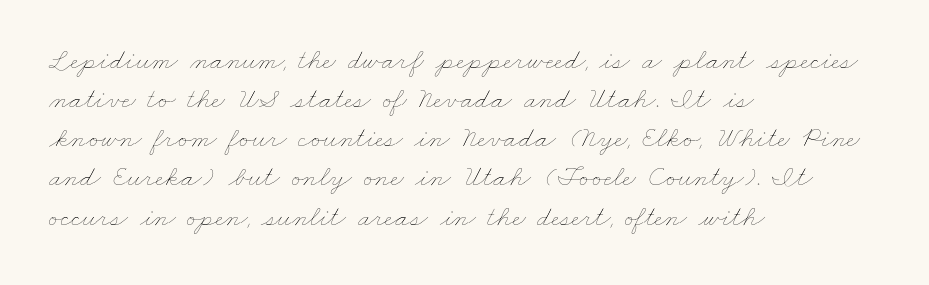
{"bold": "no", "weight": "thin", "width": "wide", "stroke_contrast": "low", "x_height": "small", "monospaced": "no", "underline": "no", "align": "left", "line_spacing": "normal", "line_spacing_ratio": 1.35, "letter_spacing": "normal", "letter_spacing_em": 0.0, "glyph_px": 29}
